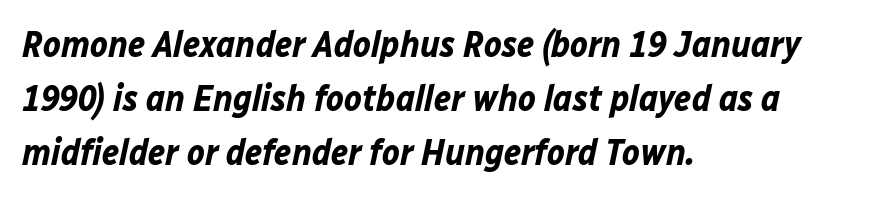
{"italic": "yes", "lean": "right", "slant_degrees": 12, "bold": "yes", "weight": "bold", "width": "normal", "stroke_contrast": "low", "x_height": "medium", "monospaced": "no", "underline": "no", "align": "left", "line_spacing": "normal", "line_spacing_ratio": 1.46, "letter_spacing": "normal", "letter_spacing_em": 0.0, "glyph_px": 37}
